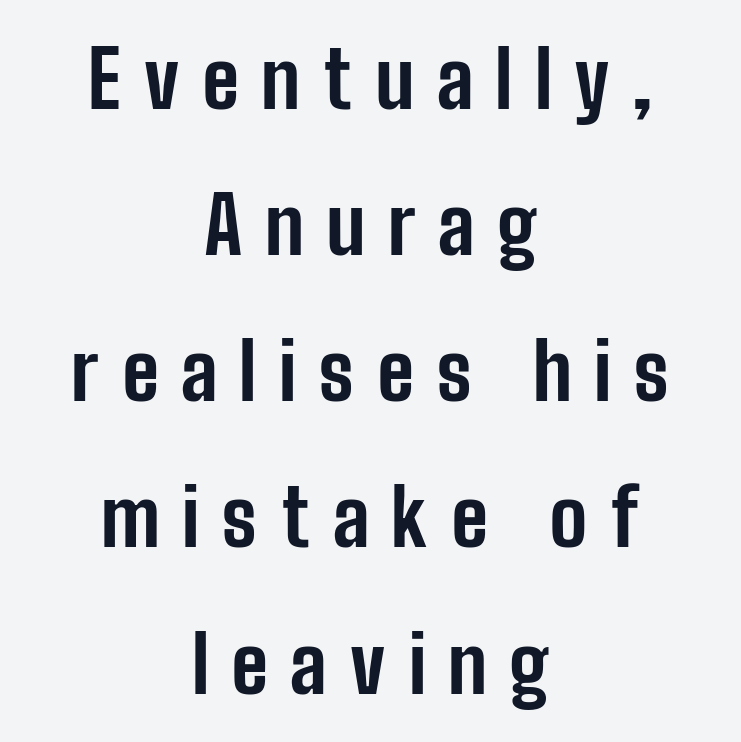
The image shows 79 px bold, condensed sans-serif type, upright; set centered, line spacing 1.85x, unusually wide letter spacing (+0.28 em), not underlined; low stroke contrast and a medium x-height.
